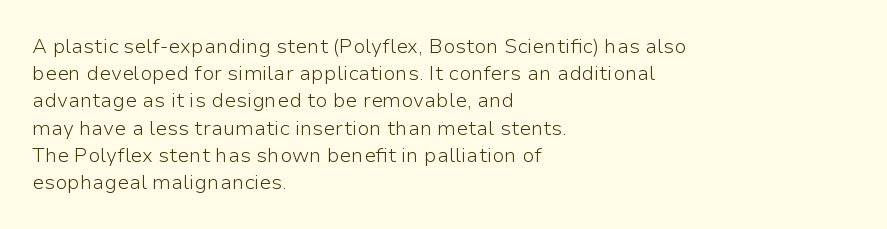
The text block is weighted toward the left margin, trailing off unevenly rightward. Summary of vertical rhythm: regular, with standard interline spacing. Spacing between characters is what you'd get straight out of the box. The letterforms sit at book weight or below.
